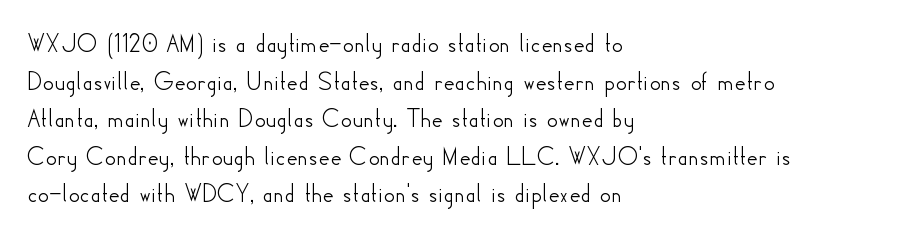
The image shows 27 px text type, upright; set left-aligned, normal line spacing (1.39x), normal letter spacing, not underlined.
